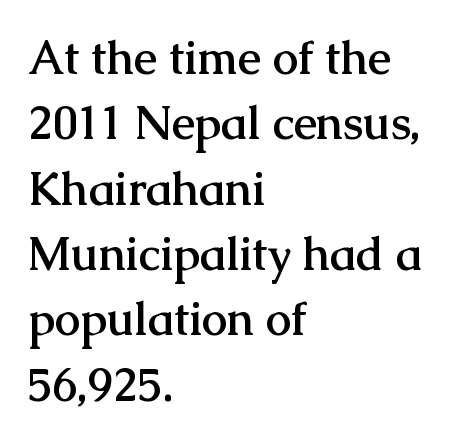
Vertically, the passage feels balanced, rows spaced as you'd expect. Is this a fixed-width face? No — the glyphs have proportional, varying widths. The strip under each line holds only bare page. Look at the tracking — it's just the regular setting, nothing added.
